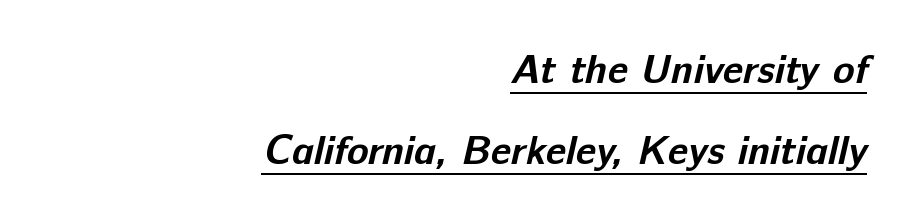
{"serif": "no", "bold": "yes", "weight": "bold", "width": "normal", "stroke_contrast": "low", "x_height": "medium", "monospaced": "no", "underline": "yes", "align": "right", "line_spacing": "loose", "line_spacing_ratio": 2.02, "letter_spacing": "normal", "letter_spacing_em": 0.0, "glyph_px": 40}
